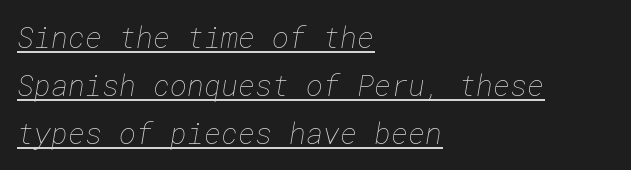
The image shows 29 px thin type; set left-aligned, normal line spacing (1.66x), normal letter spacing, underlined; low stroke contrast and a medium x-height.
